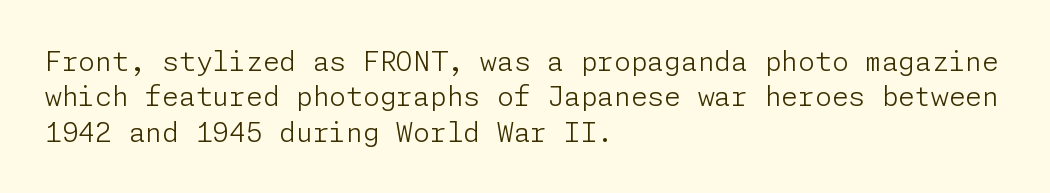
The image shows 27 px text type, upright; set left-aligned, normal line spacing (1.31x), normal letter spacing, not underlined.
